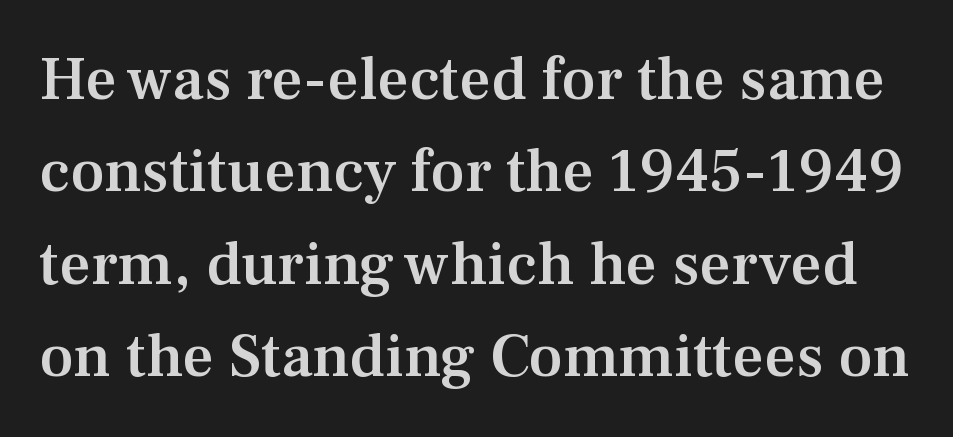
Q: Is the text bold? A: Semi-bold.
Q: Is the text italic (slanted)? A: No, it is upright.
Q: Is the typeface a serif or a sans-serif typeface? A: Serif.
Q: Is the text underlined? A: No.
Q: Is the spacing between letters normal or unusually wide? A: Normal.
Q: Is the spacing between lines tight, normal or loose? A: Normal.
Q: Width (condensed, normal, or wide)? A: Normal.
Q: Stroke contrast? A: Medium.
Q: x-height? A: Medium.
Q: Monospaced? A: No.
